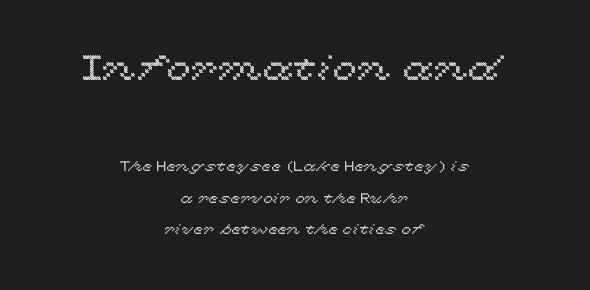
Q: Is the text italic (slanted)? A: Yes.
Q: Is the text underlined? A: No.
Q: How is the paragraph aligned? A: Centered.
Q: Is the spacing between letters normal or unusually wide? A: Normal.
Q: Is the spacing between lines tight, normal or loose? A: Loose.
Q: Which block of text is set in a larger size, the first (top) or the second (bottom)? A: The first (top) one.
Q: Width (condensed, normal, or wide)? A: Wide.
Q: x-height? A: Medium.
Q: Monospaced? A: No.
